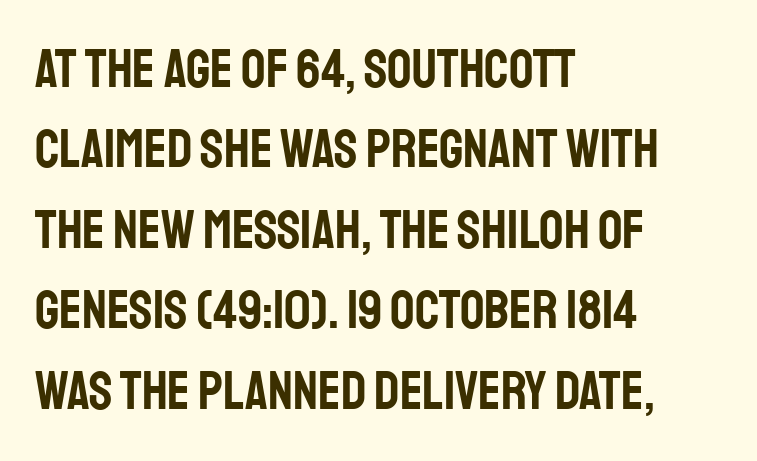
Q: Is the text italic (slanted)? A: No, it is upright.
Q: Is the typeface a serif or a sans-serif typeface? A: Sans-serif.
Q: Is the text underlined? A: No.
Q: How is the paragraph aligned? A: Left-aligned.
Q: Is the spacing between letters normal or unusually wide? A: Normal.
Q: Is the spacing between lines tight, normal or loose? A: Normal.
Q: Width (condensed, normal, or wide)? A: Condensed.
Q: Stroke contrast? A: Low.
Q: x-height? A: Large.
Q: Monospaced? A: No.
